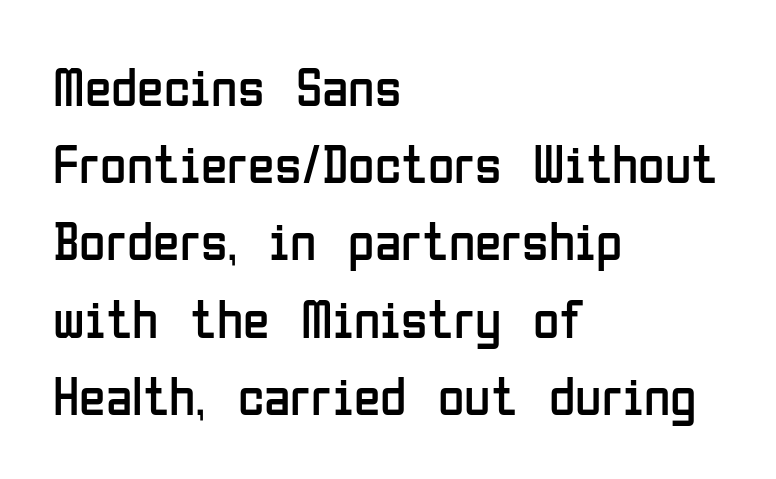
The image shows 54 px regular-weight, condensed sans-serif type, upright; set left-aligned, normal line spacing (1.43x), normal letter spacing, not underlined; low stroke contrast and a medium x-height.
